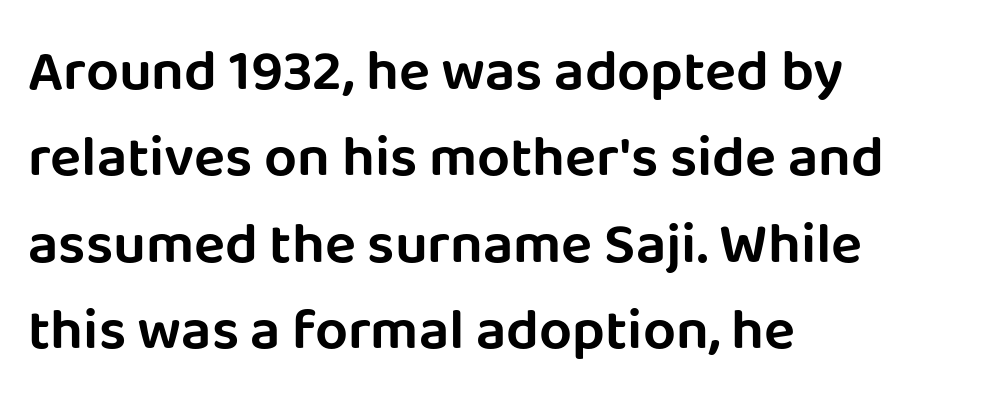
Default kerning and tracking; the words read as compact shapes. Left-aligned paragraph, ragged on the right. The letters carry no serifs — their stems end cleanly without finishing strokes. Proportional: the letters do not fall into vertical columns. The type sits square on the baseline with zero lean. The line-height multiplier appears to be the usual default.
